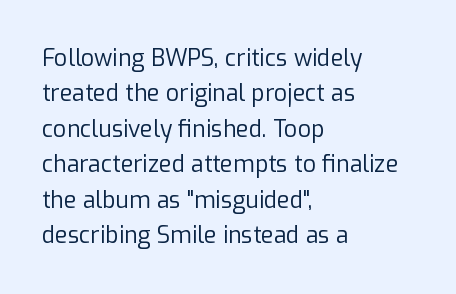
The face looks like a standard text weight, possibly lighter. Vertical strokes here are truly vertical. These lines keep a tight, regular rhythm from letter to letter. Leading matches the norm, producing a regular column. Left-aligned paragraph, ragged on the right. The space directly below the letters is spotless.
